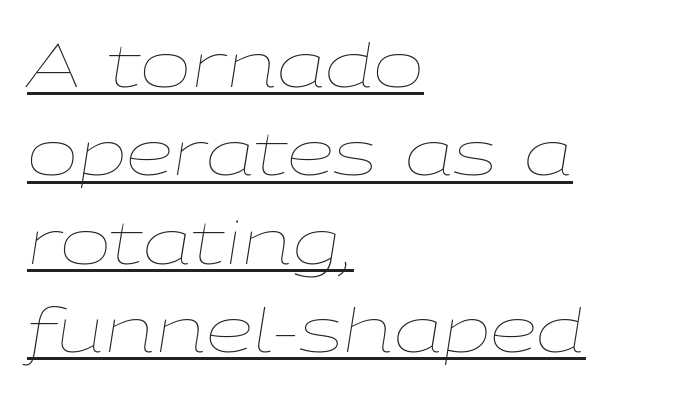
The words here are underlined. In terms of letterspacing, this is plain default setting. Stroke thickness stays within the range of a standard reading face or lighter. It's the slanting kind of type. The rendering uses natural spacing where letterforms have individual widths.
